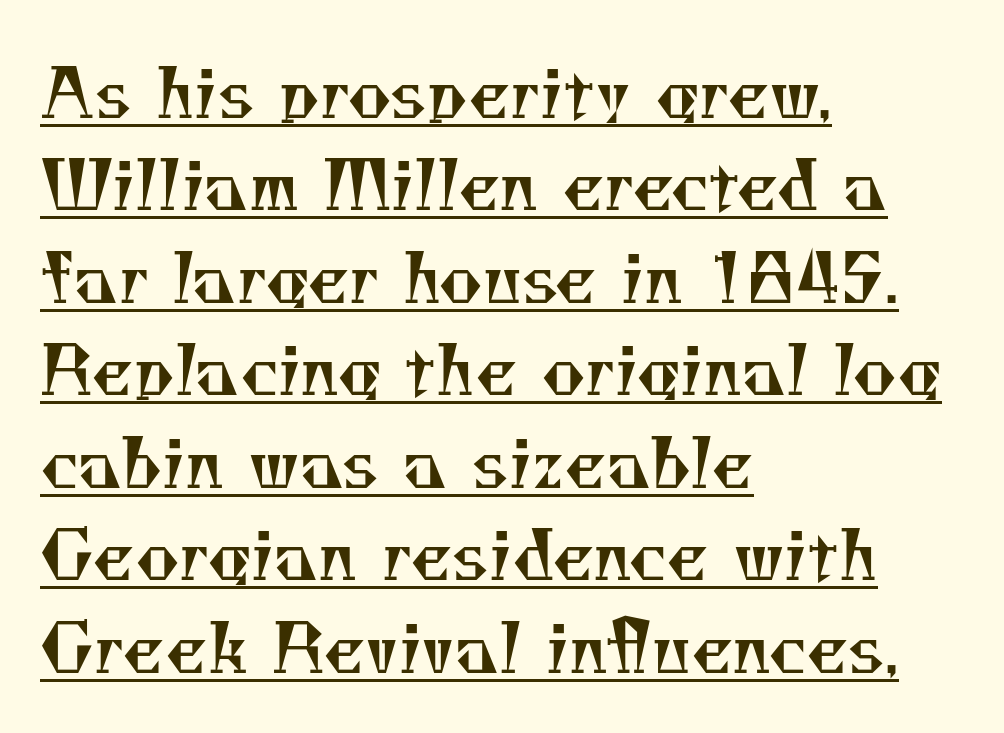
The image shows 67 px regular-weight serif type; set left-aligned, normal line spacing (1.38x), normal letter spacing, underlined; medium stroke contrast and a small x-height.
